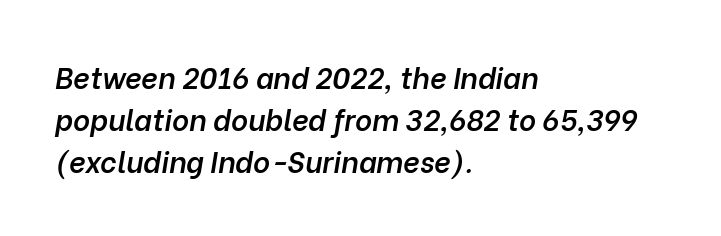
Layout note: lines flush left. Reading down the column, the eye jumps a familiar distance to each next line. Stems and bowls a touch heavier than normal — semibold. The letters advance in unequal steps, a hallmark of proportional type.
